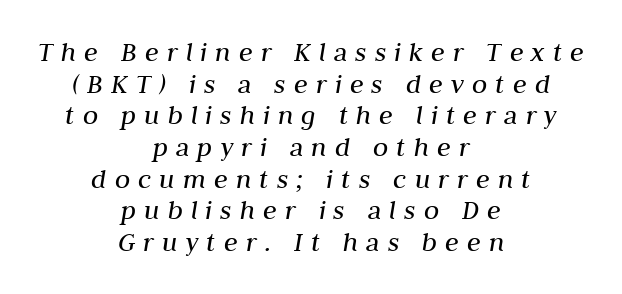
{"italic": "yes", "lean": "right", "slant_degrees": 10, "bold": "no", "weight": "regular", "width": "normal", "stroke_contrast": "medium", "x_height": "medium", "monospaced": "no", "underline": "no", "align": "center", "line_spacing": "tight", "line_spacing_ratio": 1.13, "letter_spacing": "wide", "letter_spacing_em": 0.29, "glyph_px": 28}
